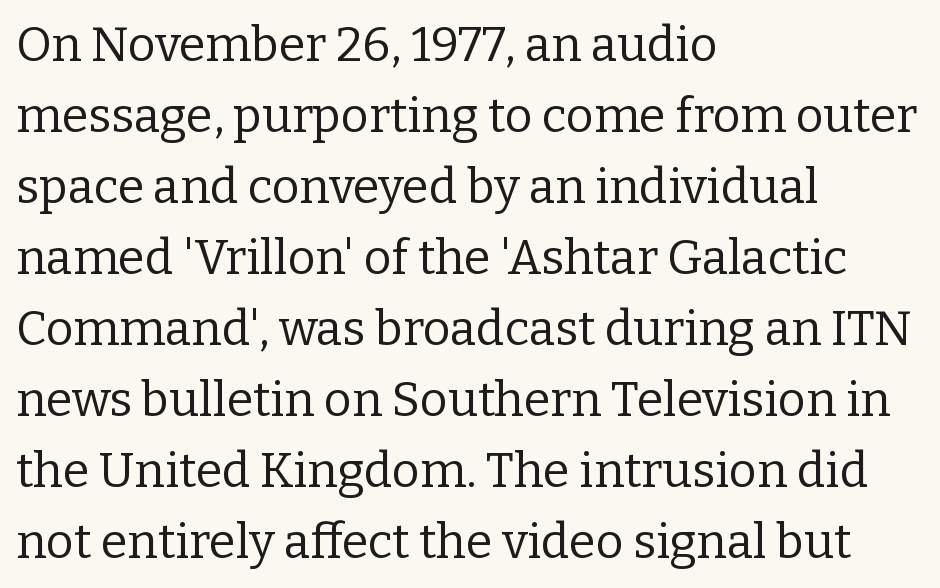
The image shows 48 px regular-weight serif type, upright; set left-aligned, normal line spacing (1.48x), normal letter spacing, not underlined; low stroke contrast and a medium x-height.
